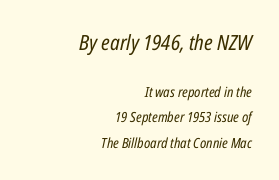
Words float on clear page, feet unadorned. Tracking value appears to be zero — textbook default spacing. Vertical stems look standard width or narrower in stroke. If you squint, the top block still reads clearly — it's the larger of the two. All the whitespace from short lines collects on the left.
